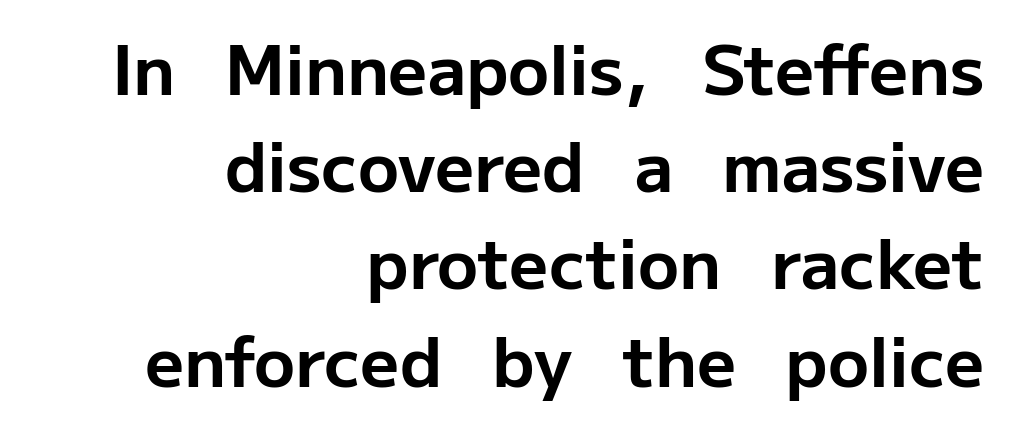
The image shows 68 px bold sans-serif type, upright; set right-aligned, normal line spacing (1.43x), normal letter spacing, not underlined; low stroke contrast and a medium x-height.
